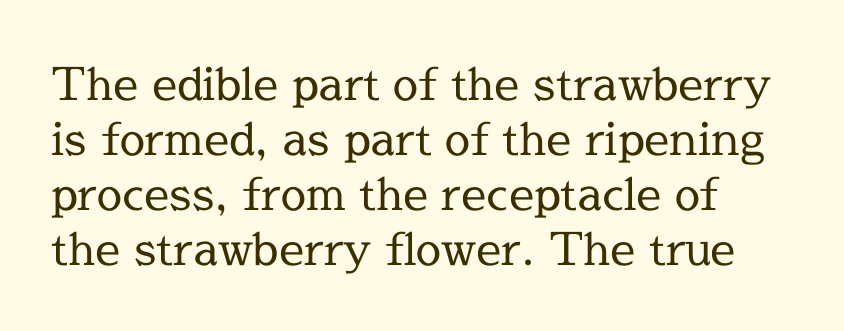
{"serif": "yes", "italic": "no", "bold": "no", "weight": "regular", "width": "normal", "x_height": "medium", "monospaced": "no", "underline": "no", "align": "left", "line_spacing_ratio": 1.22, "letter_spacing": "normal", "letter_spacing_em": 0.0, "glyph_px": 45}
